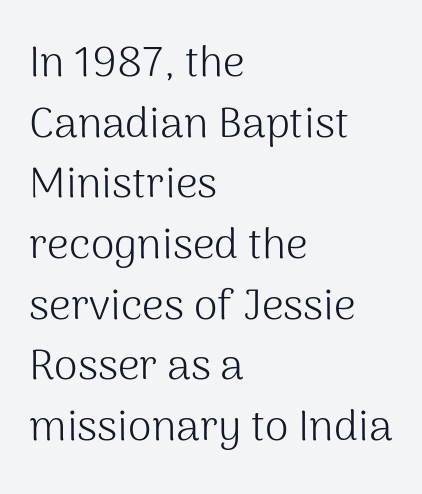
Q: Is the text bold? A: No.
Q: Is the text italic (slanted)? A: No, it is upright.
Q: Is the typeface a serif or a sans-serif typeface? A: Sans-serif.
Q: Is the text underlined? A: No.
Q: How is the paragraph aligned? A: Left-aligned.
Q: Is the spacing between letters normal or unusually wide? A: Normal.
Q: Is the spacing between lines tight, normal or loose? A: Normal.
Q: Width (condensed, normal, or wide)? A: Normal.
Q: Stroke contrast? A: Medium.
Q: x-height? A: Medium.
Q: Monospaced? A: No.
